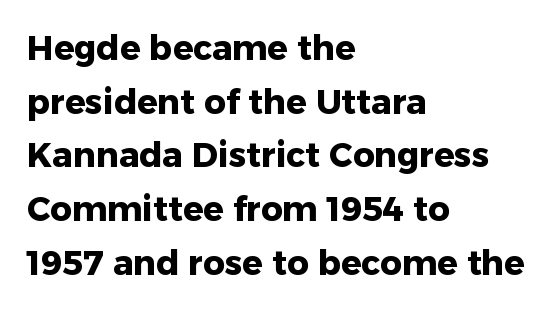
Q: Is the text bold? A: Yes.
Q: Is the text italic (slanted)? A: No, it is upright.
Q: Is the typeface a serif or a sans-serif typeface? A: Sans-serif.
Q: Is the text underlined? A: No.
Q: How is the paragraph aligned? A: Left-aligned.
Q: Is the spacing between letters normal or unusually wide? A: Normal.
Q: Is the spacing between lines tight, normal or loose? A: Normal.
Q: Width (condensed, normal, or wide)? A: Normal.
Q: Stroke contrast? A: Low.
Q: x-height? A: Medium.
Q: Monospaced? A: No.
